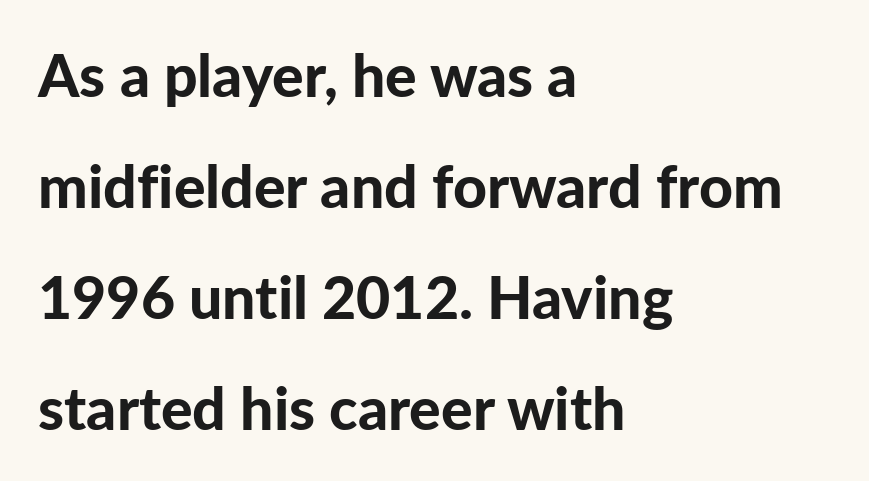
Q: Is the text bold? A: Yes.
Q: Is the text italic (slanted)? A: No, it is upright.
Q: Is the typeface a serif or a sans-serif typeface? A: Sans-serif.
Q: Is the text underlined? A: No.
Q: How is the paragraph aligned? A: Left-aligned.
Q: Is the spacing between letters normal or unusually wide? A: Normal.
Q: Width (condensed, normal, or wide)? A: Normal.
Q: Stroke contrast? A: Low.
Q: x-height? A: Medium.
Q: Monospaced? A: No.
